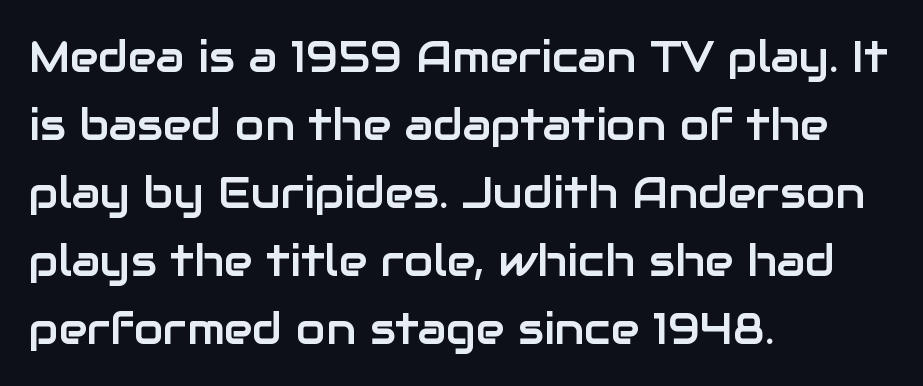
The image shows 43 px sans-serif type, upright; set left-aligned, normal line spacing (1.58x), normal letter spacing, not underlined; low stroke contrast and a medium x-height.
